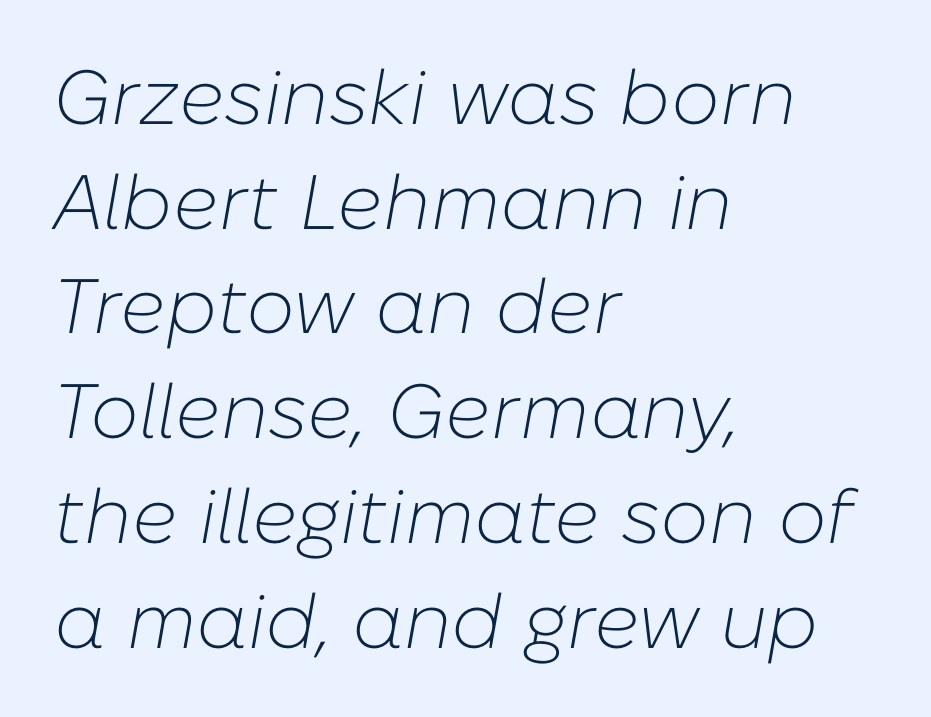
The image shows 77 px light type, italic (leaning right); set left-aligned, normal line spacing (1.36x), normal letter spacing, not underlined; low stroke contrast and a medium x-height.
